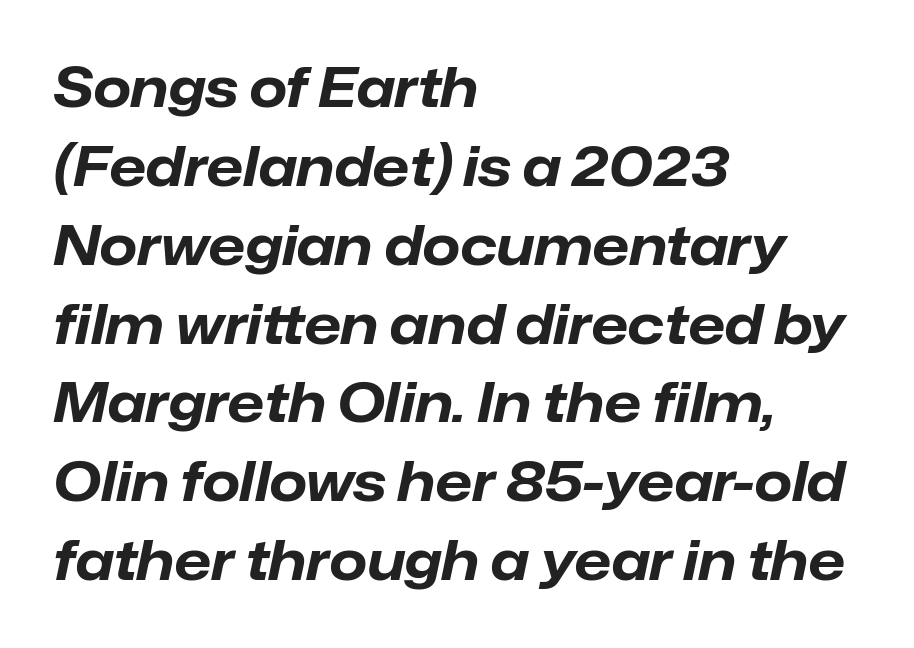
The image shows 54 px bold type, italic (leaning right); set left-aligned, normal line spacing (1.46x), normal letter spacing, not underlined; low stroke contrast and a medium x-height.
